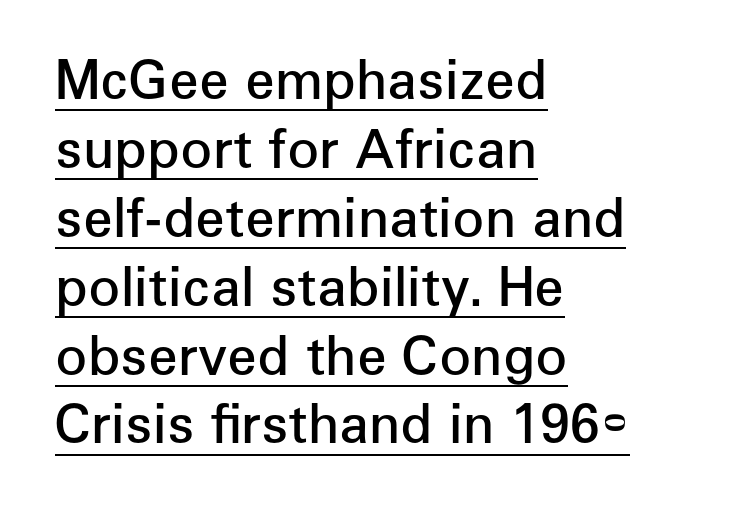
Q: Is the text bold? A: Semi-bold.
Q: Is the text italic (slanted)? A: No, it is upright.
Q: Is the typeface a serif or a sans-serif typeface? A: Sans-serif.
Q: Is the text underlined? A: Yes.
Q: How is the paragraph aligned? A: Left-aligned.
Q: Is the spacing between letters normal or unusually wide? A: Normal.
Q: Is the spacing between lines tight, normal or loose? A: Normal.
Q: Width (condensed, normal, or wide)? A: Normal.
Q: Stroke contrast? A: Low.
Q: x-height? A: Medium.
Q: Monospaced? A: No.
